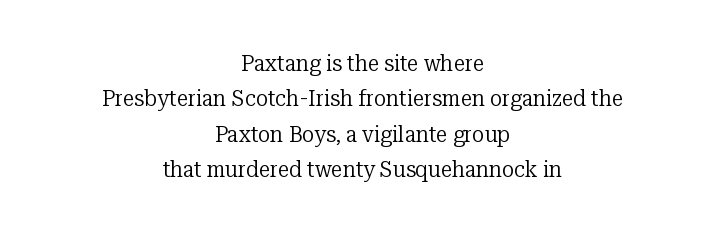
Q: Is the text bold? A: No.
Q: Is the text italic (slanted)? A: No, it is upright.
Q: Is the text underlined? A: No.
Q: How is the paragraph aligned? A: Centered.
Q: Is the spacing between letters normal or unusually wide? A: Normal.
Q: Is the spacing between lines tight, normal or loose? A: Normal.
